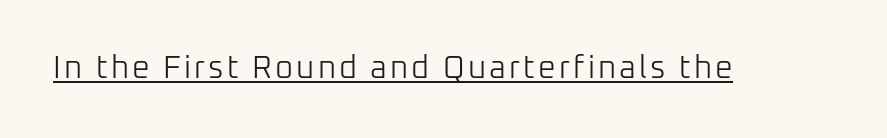
{"serif": "no", "italic": "no", "bold": "no", "weight": "light", "width": "normal", "stroke_contrast": "low", "x_height": "medium", "monospaced": "no", "underline": "yes", "glyph_px": 31}
